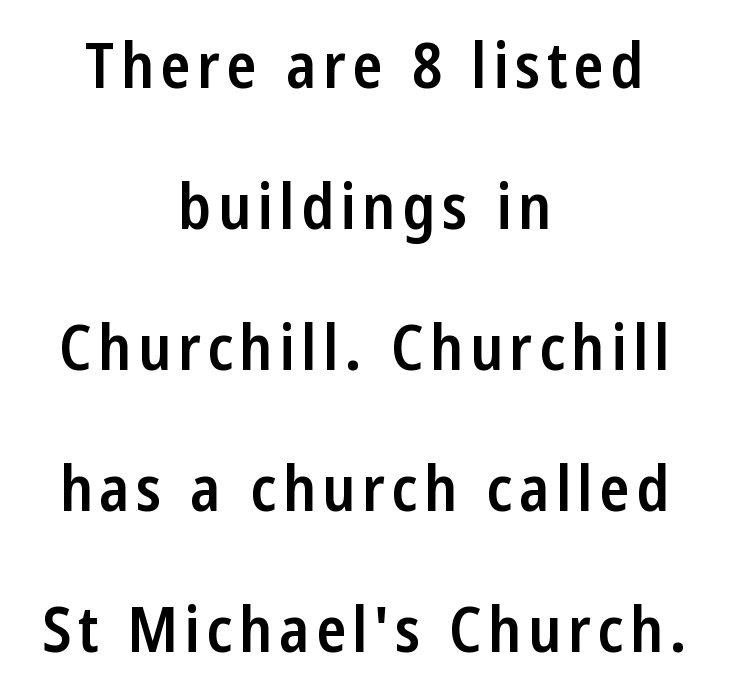
{"serif": "no", "italic": "no", "bold": "semi", "weight": "semibold", "width": "condensed", "stroke_contrast": "low", "x_height": "medium", "monospaced": "no", "underline": "no", "align": "center", "line_spacing": "loose", "line_spacing_ratio": 2.24, "glyph_px": 63}
